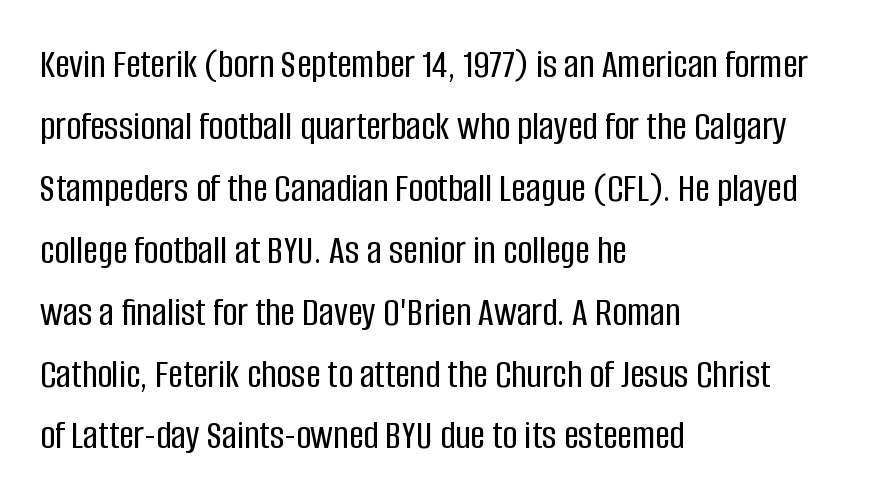
{"serif": "no", "italic": "no", "width": "condensed", "stroke_contrast": "low", "x_height": "large", "monospaced": "no", "underline": "no", "align": "left", "line_spacing": "normal", "line_spacing_ratio": 1.51, "letter_spacing": "normal", "letter_spacing_em": 0.0, "glyph_px": 41}
